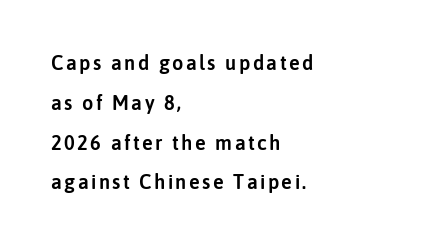
Q: Is the text italic (slanted)? A: No, it is upright.
Q: Is the text underlined? A: No.
Q: How is the paragraph aligned? A: Left-aligned.
Q: Is the spacing between lines tight, normal or loose? A: Loose.
